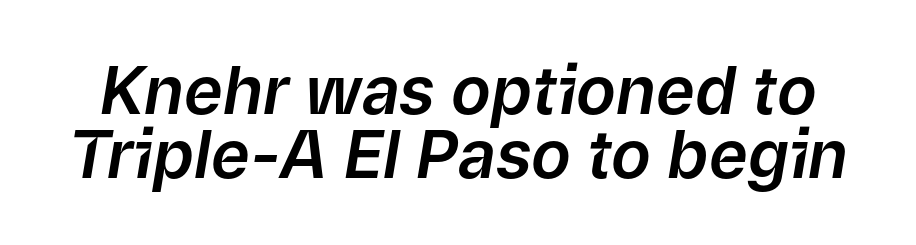
Q: Is the text italic (slanted)? A: Yes, it leans right by about 9 degrees.
Q: Is the text underlined? A: No.
Q: Is the spacing between letters normal or unusually wide? A: Normal.
Q: Is the spacing between lines tight, normal or loose? A: Tight.
Q: Width (condensed, normal, or wide)? A: Normal.
Q: Stroke contrast? A: Low.
Q: x-height? A: Medium.
Q: Monospaced? A: No.
